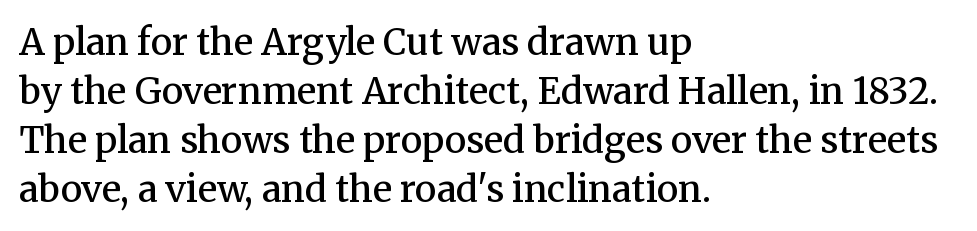
A classic flush-left, rag-right setting is used for this passage. The area under the type is left untouched. The face used here is proportionally spaced, like ordinary book or web type. The letters stand upright; this is a roman face. To sum up the face: it has serifs. Bold? Not quite — semibold, heavier than regular but stopping short.
